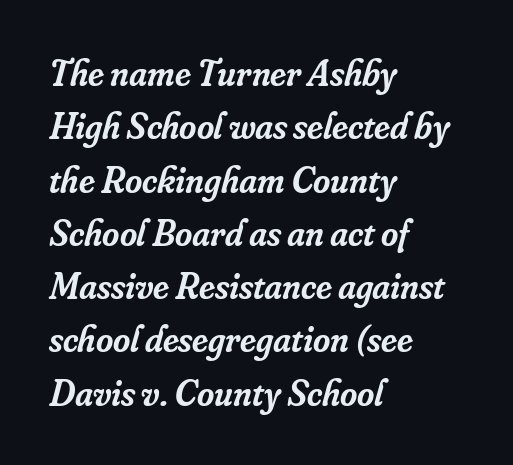
Q: Is the text bold? A: Semi-bold.
Q: Is the text italic (slanted)? A: Yes, it leans right by about 16 degrees.
Q: Is the typeface a serif or a sans-serif typeface? A: Serif.
Q: Is the text underlined? A: No.
Q: How is the paragraph aligned? A: Left-aligned.
Q: Is the spacing between letters normal or unusually wide? A: Normal.
Q: Is the spacing between lines tight, normal or loose? A: Normal.
Q: Width (condensed, normal, or wide)? A: Normal.
Q: Stroke contrast? A: Low.
Q: x-height? A: Small.
Q: Monospaced? A: No.
